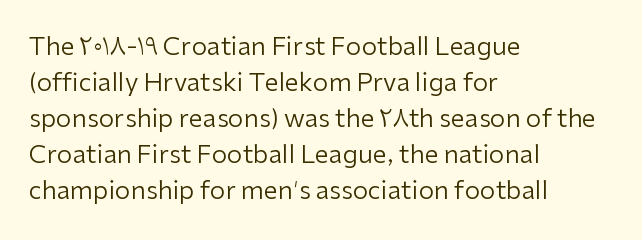
Q: Is the text bold? A: No.
Q: Is the text italic (slanted)? A: No, it is upright.
Q: Is the text underlined? A: No.
Q: How is the paragraph aligned? A: Left-aligned.
Q: Is the spacing between letters normal or unusually wide? A: Normal.
Q: Is the spacing between lines tight, normal or loose? A: Normal.
